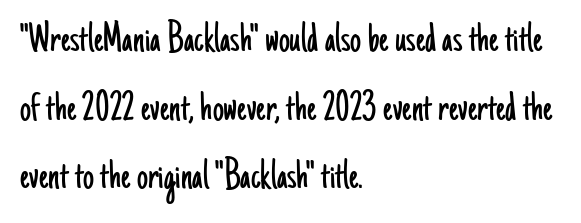
{"serif": "no", "italic": "no", "bold": "no", "weight": "light", "width": "condensed", "stroke_contrast": "low", "x_height": "small", "monospaced": "no", "underline": "no", "align": "left", "line_spacing": "normal", "line_spacing_ratio": 1.56, "letter_spacing": "normal", "letter_spacing_em": 0.0, "glyph_px": 44}
